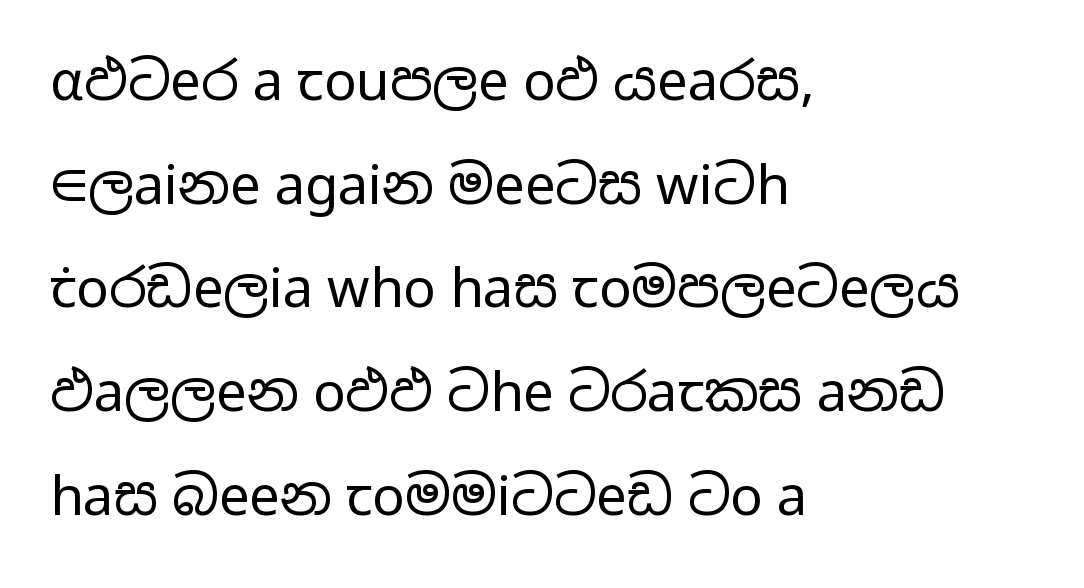
{"serif": "no", "italic": "no", "bold": "no", "weight": "regular", "width": "wide", "stroke_contrast": "low", "x_height": "medium", "monospaced": "no", "underline": "no", "align": "left", "line_spacing": "loose", "line_spacing_ratio": 1.92, "letter_spacing": "normal", "letter_spacing_em": 0.0, "glyph_px": 54}
